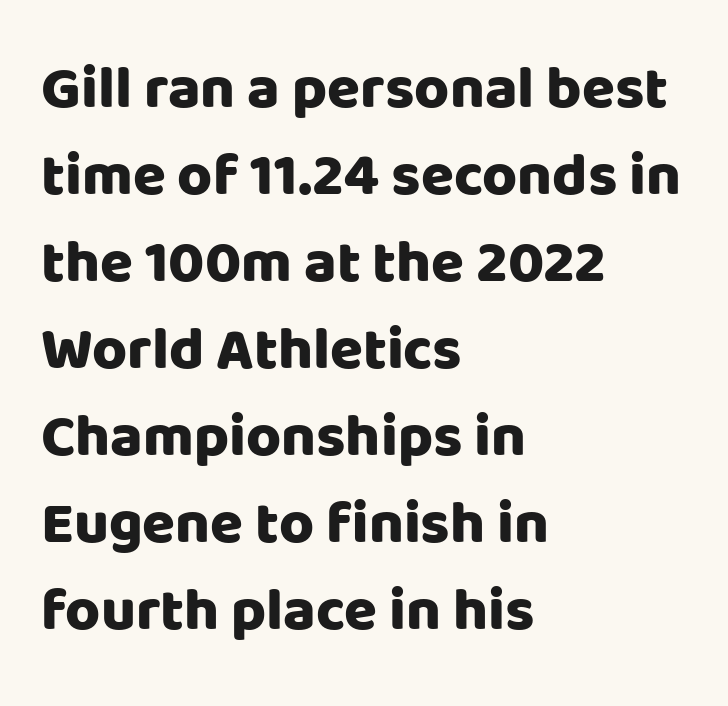
The lettering stays uniformly vertical, giving the passage a roman look. Each word holds together tightly as a unit, with standard inter-letter gaps. Horizontally, the lines are justified to the leading edge only. Each new line begins a customary step beneath the previous one. Descenders hang freely into open space. Set as a true bold cut, around the 700 mark.
